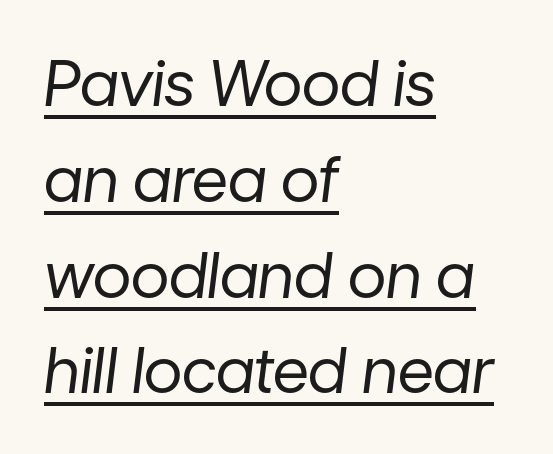
The image shows 63 px regular-weight type, italic (leaning right); set left-aligned, normal line spacing (1.52x), normal letter spacing, underlined; low stroke contrast and a medium x-height.
